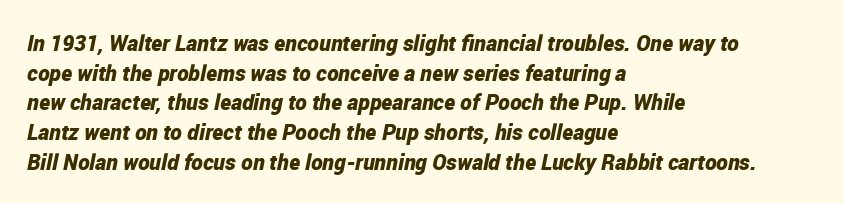
Is the type slanted? Yes — the strokes lean at a clear angle. The paragraph has a hard left edge and a soft right edge. Bare-footed words on every line. There is no visible air inserted between adjacent glyphs. Rows of type keep a routine distance in the vertical direction.
